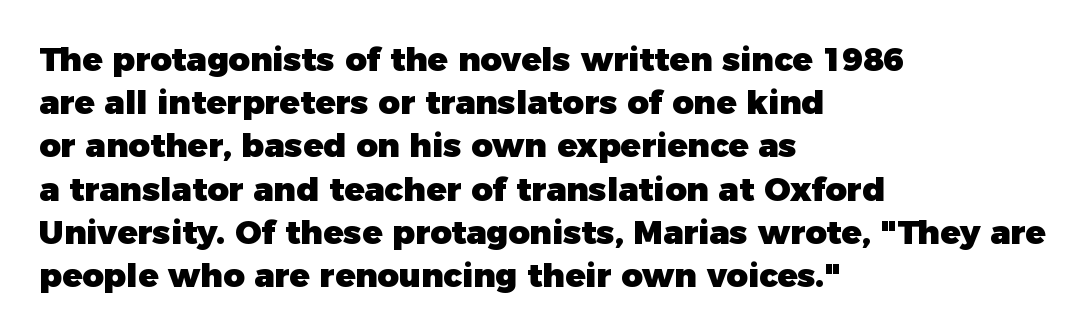
{"serif": "no", "italic": "no", "bold": "yes", "weight": "heavy", "width": "normal", "stroke_contrast": "low", "x_height": "medium", "monospaced": "no", "underline": "no", "align": "left", "line_spacing": "normal", "line_spacing_ratio": 1.31, "letter_spacing": "normal", "letter_spacing_em": 0.0, "glyph_px": 33}
